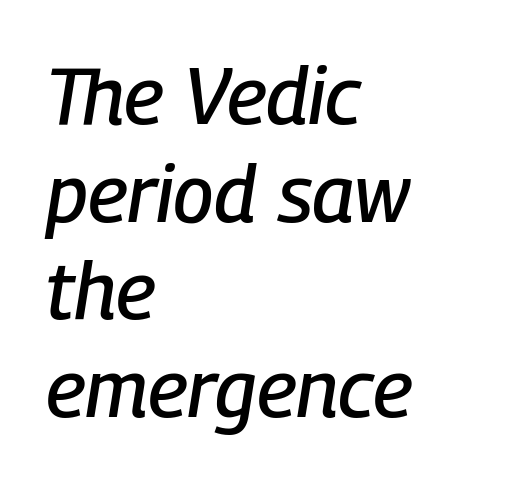
The image shows 80 px condensed type, italic (leaning right); set left-aligned, line spacing 1.22x, normal letter spacing, not underlined; low stroke contrast and a medium x-height.
